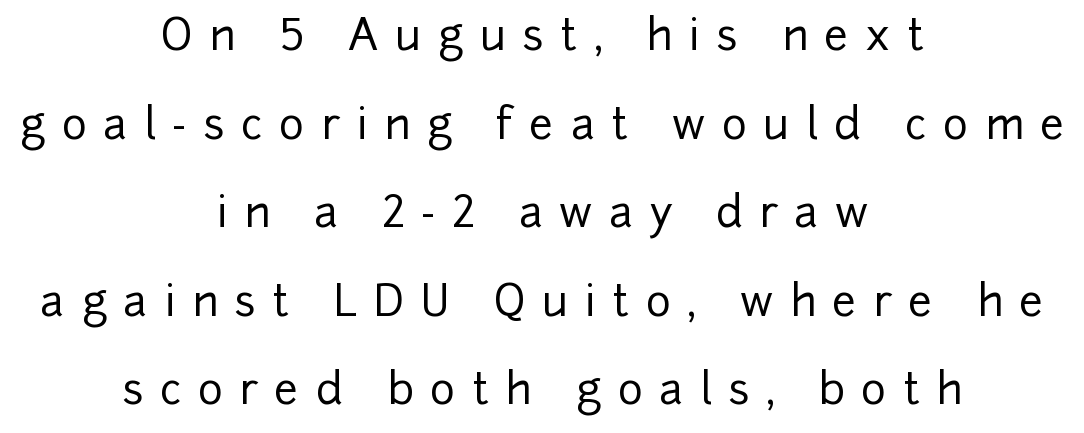
Each row of text sits above clean, open space. Summary of vertical rhythm: relaxed, with wide interline spacing. Each letter keeps its own natural width here, so spacing adapts to shape. A centered setting, common on invitations and titles, is used for this passage. Is the letter spacing exaggerated? Yes — the characters are pushed far apart.
